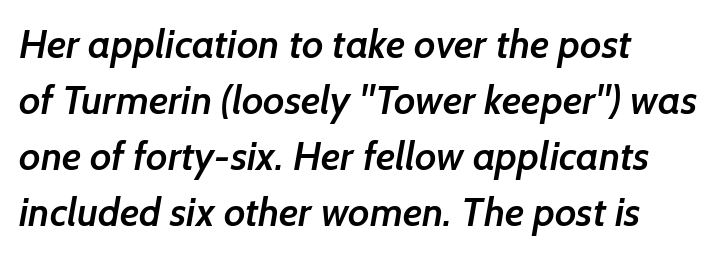
Q: Is the text bold? A: Semi-bold.
Q: Is the typeface a serif or a sans-serif typeface? A: Sans-serif.
Q: Is the text underlined? A: No.
Q: Is the spacing between letters normal or unusually wide? A: Normal.
Q: Is the spacing between lines tight, normal or loose? A: Normal.
Q: Width (condensed, normal, or wide)? A: Normal.
Q: Stroke contrast? A: Low.
Q: x-height? A: Medium.
Q: Monospaced? A: No.
